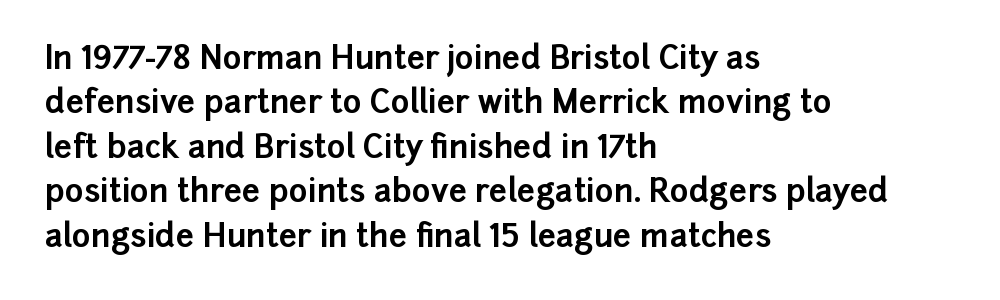
The image shows 32 px bold sans-serif type, upright; set left-aligned, normal line spacing (1.39x), normal letter spacing, not underlined; low stroke contrast and a medium x-height.
